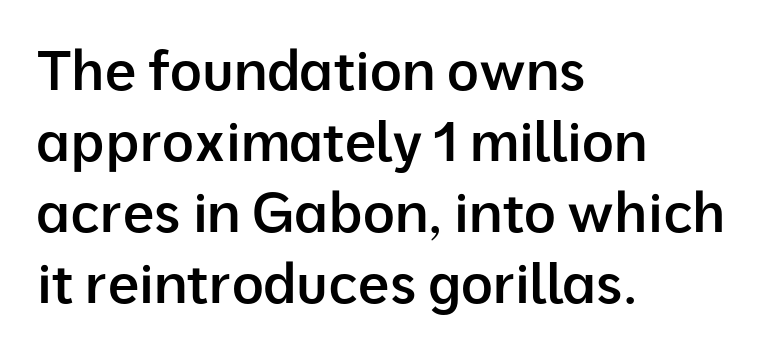
{"serif": "no", "italic": "no", "bold": "semi", "weight": "semibold", "width": "normal", "stroke_contrast": "low", "x_height": "medium", "monospaced": "no", "underline": "no", "align": "left", "line_spacing": "normal", "line_spacing_ratio": 1.29, "letter_spacing": "normal", "letter_spacing_em": 0.0, "glyph_px": 55}
